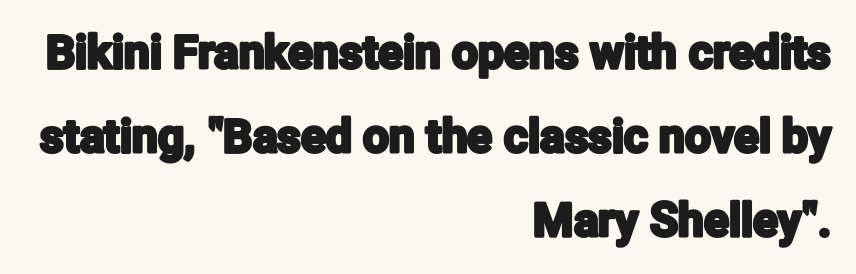
The image shows 46 px condensed sans-serif type, upright; set right-aligned, line spacing 1.83x, normal letter spacing, not underlined; low stroke contrast and a medium x-height.
